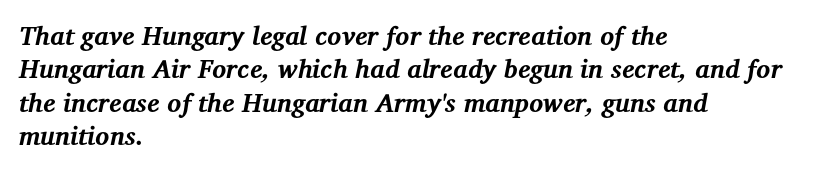
Q: Is the text bold? A: Yes.
Q: Is the text italic (slanted)? A: Yes, it leans right by about 12 degrees.
Q: Is the text underlined? A: No.
Q: How is the paragraph aligned? A: Left-aligned.
Q: Is the spacing between letters normal or unusually wide? A: Normal.
Q: Is the spacing between lines tight, normal or loose? A: Normal.
